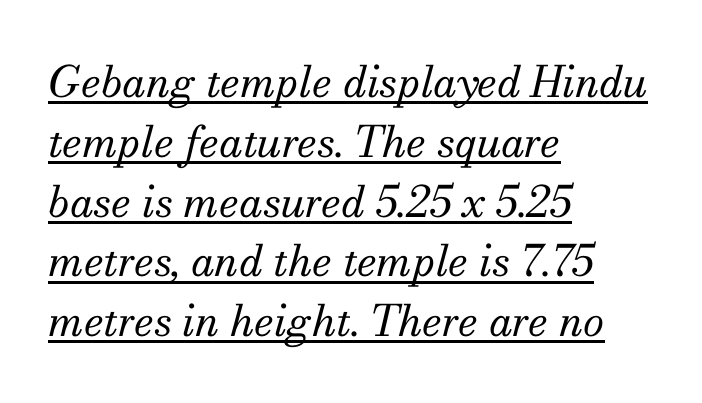
The type is set solid horizontally, with unmodified tracking. Proportional: the letters do not fall into vertical columns. Regarding leading, the lines here are spaced in the standard way. Underline: present. The typeface has the unassuming heft of standard copy or less. Are there feet on the stems? There are — it's a serif.
